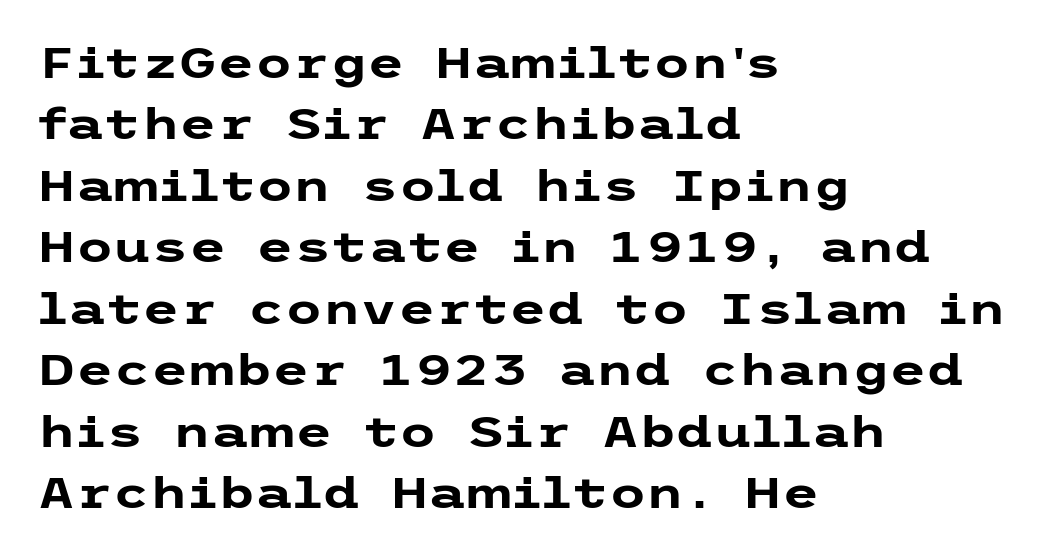
Q: Is the text bold? A: Yes.
Q: Is the text italic (slanted)? A: No, it is upright.
Q: Is the typeface a serif or a sans-serif typeface? A: Sans-serif.
Q: Is the text underlined? A: No.
Q: How is the paragraph aligned? A: Left-aligned.
Q: Is the spacing between letters normal or unusually wide? A: Normal.
Q: Is the spacing between lines tight, normal or loose? A: Normal.
Q: Width (condensed, normal, or wide)? A: Wide.
Q: Stroke contrast? A: Low.
Q: x-height? A: Medium.
